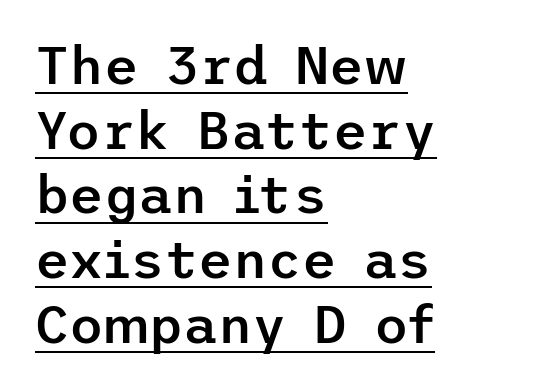
Somebody hit Ctrl+U on this one — the words are underlined. Each letter's strokes conclude bluntly, with no projecting serifs. Layout note: lines flush left. If you drew a line through each stem, it would be perfectly vertical. These words are printed semibold, heavier than regular yet not bold.
